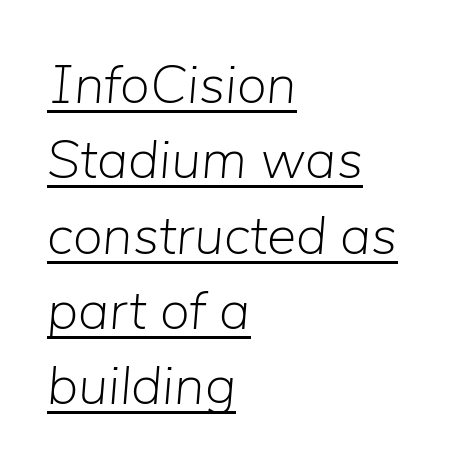
{"italic": "yes", "lean": "right", "slant_degrees": 5, "bold": "no", "weight": "light", "width": "normal", "stroke_contrast": "low", "x_height": "medium", "monospaced": "no", "underline": "yes", "align": "left", "line_spacing": "normal", "line_spacing_ratio": 1.37, "letter_spacing": "normal", "letter_spacing_em": 0.0, "glyph_px": 55}
